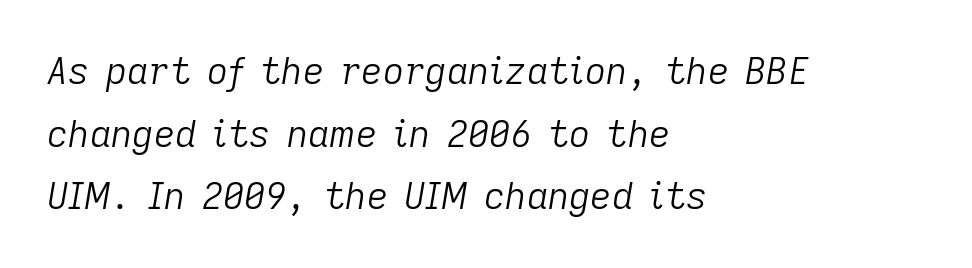
{"italic": "yes", "lean": "right", "slant_degrees": 9, "bold": "no", "weight": "light", "width": "normal", "stroke_contrast": "low", "x_height": "medium", "monospaced": "no", "underline": "no", "align": "left", "line_spacing": "normal", "line_spacing_ratio": 1.69, "letter_spacing": "normal", "letter_spacing_em": 0.0, "glyph_px": 37}
